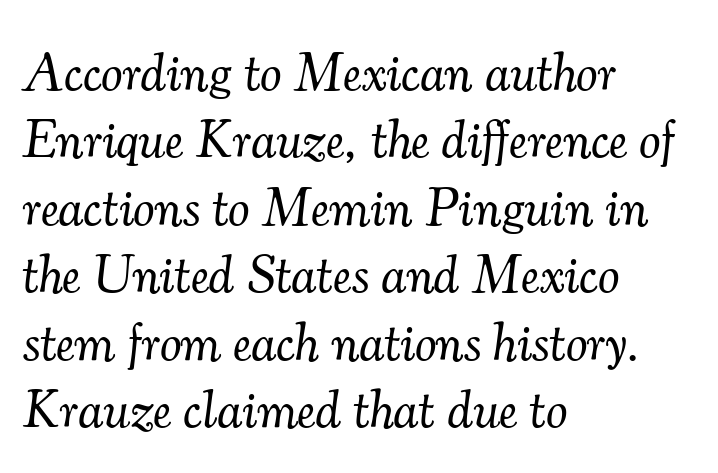
Does the type have serifs? Yes, each stem ends in a small foot. Heft: none added — not bold. Vertical spacing — default. The strip under each line holds only bare page. There is no visible air inserted between adjacent glyphs.
